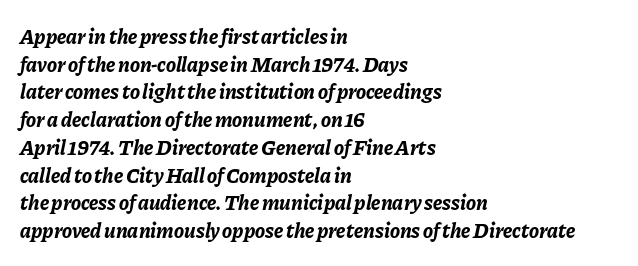
Q: Is the text bold? A: Yes.
Q: Is the text italic (slanted)? A: Yes, it leans right by about 11 degrees.
Q: Is the text underlined? A: No.
Q: How is the paragraph aligned? A: Left-aligned.
Q: Is the spacing between letters normal or unusually wide? A: Normal.
Q: Is the spacing between lines tight, normal or loose? A: Normal.
